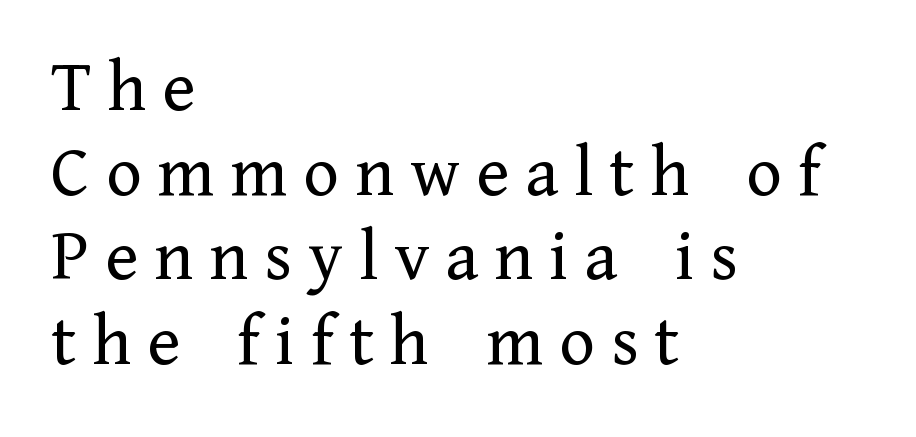
The image shows 75 px regular-weight serif type, upright; set left-aligned, tight line spacing (1.13x), unusually wide letter spacing (+0.21 em), not underlined; low stroke contrast and a medium x-height.
